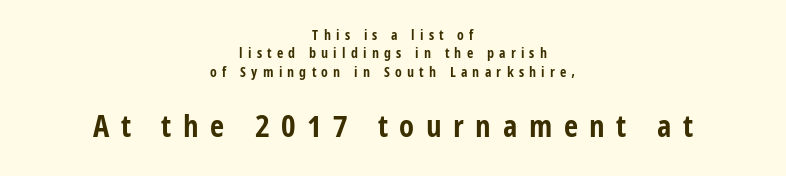
This rendering uses center alignment, leaving both contours irregular but symmetric. Baseline-to-baseline distance is the conventional proportion of letter height. Emphasis by weight is at full strength: bold. The tracking reads as deliberately expanded to a designer's eye. Does the type have serifs? No, each stem ends abruptly. Which chunk is bigger? The second one — the bottom block dwarfs the top.
